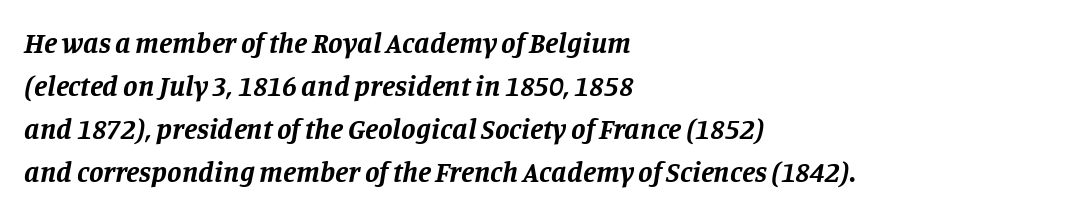
The image shows 29 px bold serif type, italic (leaning right); set left-aligned, normal line spacing (1.48x), normal letter spacing, not underlined; low stroke contrast and a large x-height.
